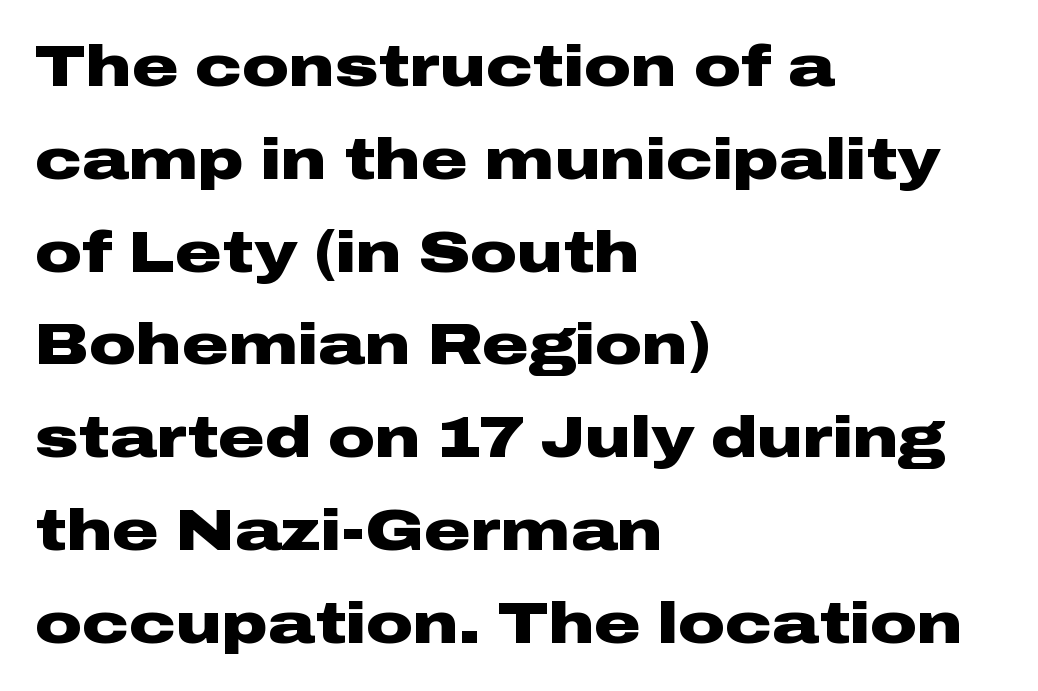
The image shows 58 px heavy, wide sans-serif type, upright; set left-aligned, normal line spacing (1.6x), normal letter spacing, not underlined; low stroke contrast and a medium x-height.
